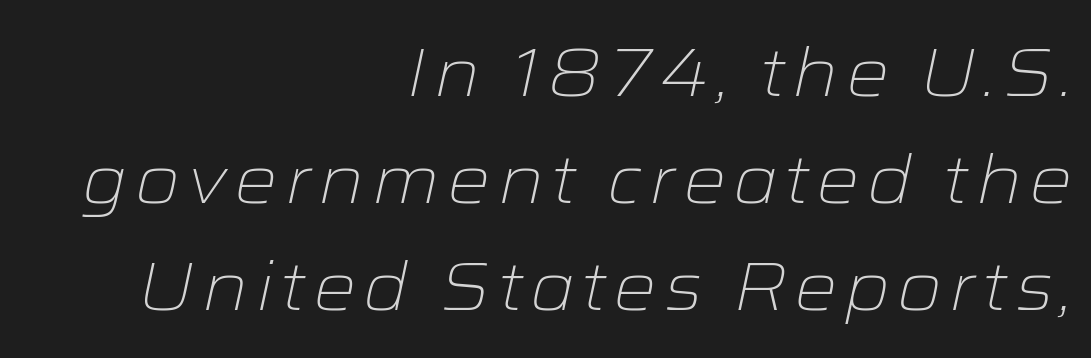
The image shows 68 px light, wide type, italic (leaning right); set right-aligned, normal line spacing (1.57x), not underlined; low stroke contrast and a medium x-height.
